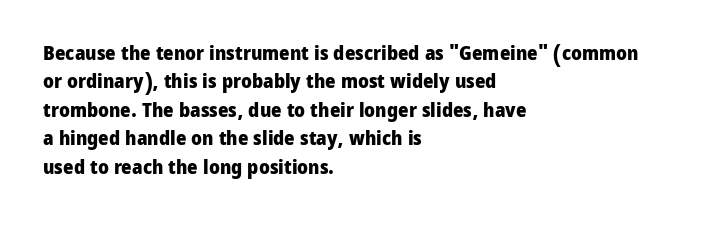
{"italic": "no", "bold": "yes", "underline": "no", "align": "left", "line_spacing": "normal", "line_spacing_ratio": 1.42, "letter_spacing": "normal", "letter_spacing_em": 0.0, "glyph_px": 20}
